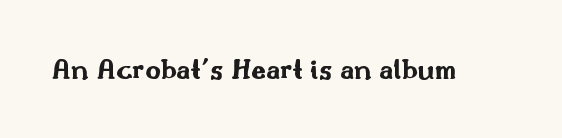
The image shows 30 px bold, wide sans-serif type, upright; set normal letter spacing, not underlined; medium stroke contrast and a small x-height.
